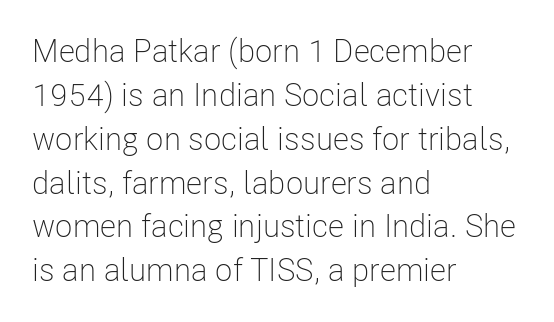
Has an underline been added? It has not. This rendering employs a face without finishing strokes, i.e., a sans-serif. The letters stand upright; this is a roman face. The cut favours lightness, reaching ordinary text weight at its darkest. Whoever set this chose a conventional vertical rhythm. This rendering uses left alignment, leaving the right contour irregular.
